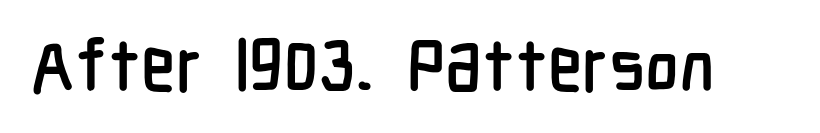
In terms of posture, this sample is upright. The text was rendered using a sans face with plain stroke endings. In terms of letterspacing, this is plain default setting. These lines are rendered in a variable-pitch font. Decoration check: the copy has no underline.
